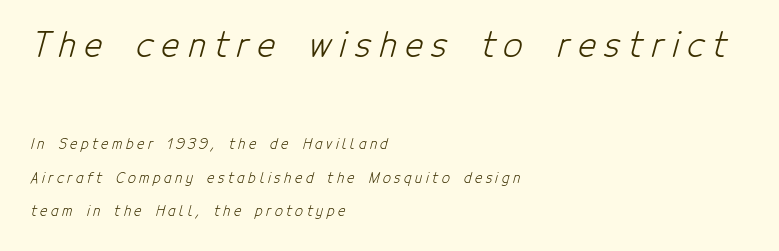
Q: Is the text bold? A: No.
Q: Is the typeface a serif or a sans-serif typeface? A: Sans-serif.
Q: Is the text underlined? A: No.
Q: How is the paragraph aligned? A: Left-aligned.
Q: Is the spacing between letters normal or unusually wide? A: Unusually wide.
Q: Is the spacing between lines tight, normal or loose? A: Loose.
Q: Which block of text is set in a larger size, the first (top) or the second (bottom)? A: The first (top) one.
Q: Width (condensed, normal, or wide)? A: Condensed.
Q: Stroke contrast? A: Low.
Q: x-height? A: Medium.
Q: Monospaced? A: No.
